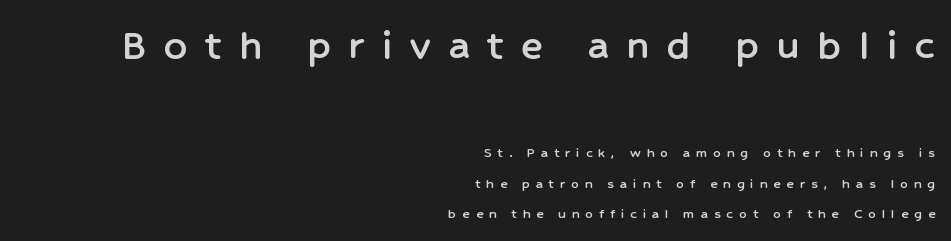
Reading top to bottom, the characters get smaller at the block break. Type style note: lacks serifs. These lines are set flush right with a ragged left edge. One glance says open: line gaps are wider than usual.
